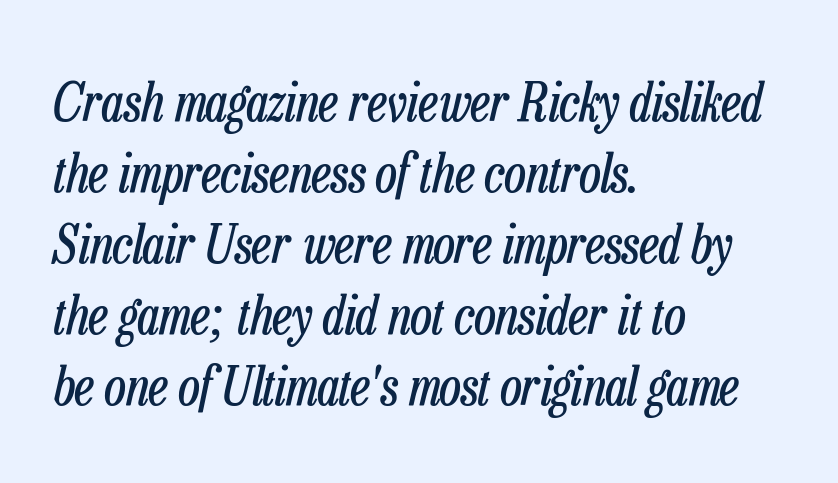
The image shows 53 px regular-weight, condensed type, italic (leaning right); set left-aligned, normal line spacing (1.34x), normal letter spacing, not underlined; low stroke contrast and a medium x-height.
